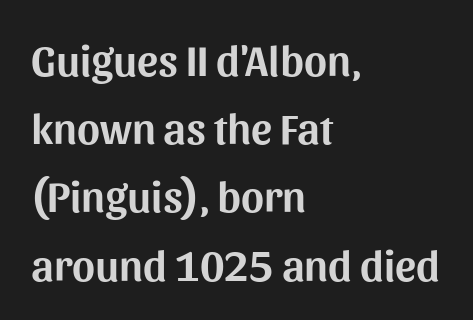
Q: Is the text italic (slanted)? A: No, it is upright.
Q: Is the typeface a serif or a sans-serif typeface? A: Sans-serif.
Q: Is the text underlined? A: No.
Q: How is the paragraph aligned? A: Left-aligned.
Q: Is the spacing between letters normal or unusually wide? A: Normal.
Q: Is the spacing between lines tight, normal or loose? A: Normal.
Q: Width (condensed, normal, or wide)? A: Normal.
Q: Stroke contrast? A: Medium.
Q: x-height? A: Medium.
Q: Monospaced? A: No.
